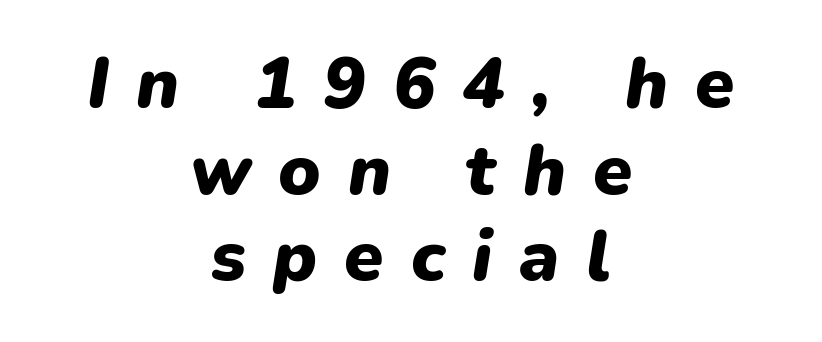
The image shows 71 px heavy type, italic (leaning right); set centered, line spacing 1.22x, unusually wide letter spacing (+0.38 em), not underlined; low stroke contrast and a medium x-height.
